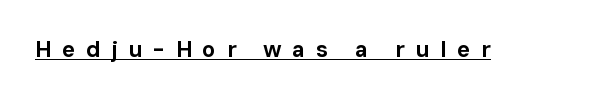
Q: Is the text bold? A: Yes.
Q: Is the text italic (slanted)? A: No, it is upright.
Q: Is the text underlined? A: Yes.
Q: Is the spacing between letters normal or unusually wide? A: Unusually wide.
